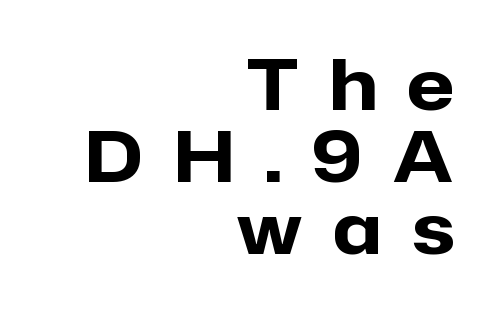
{"serif": "no", "italic": "no", "bold": "yes", "weight": "heavy", "width": "normal", "stroke_contrast": "low", "x_height": "medium", "monospaced": "no", "underline": "no", "align": "right", "line_spacing": "tight", "line_spacing_ratio": 1.03, "letter_spacing": "wide", "letter_spacing_em": 0.43, "glyph_px": 70}
